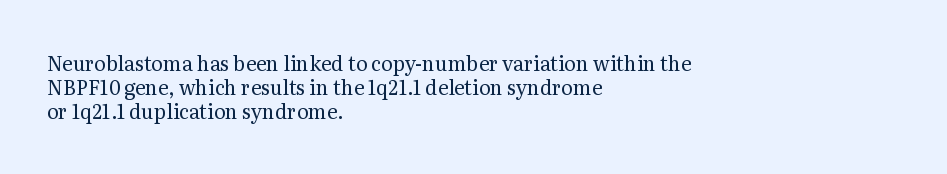
Tall strokes in this sample are plumb rather than angled. Decoration check: the copy has no underline. Words appear dense and cohesive because spacing is normal. The typesetter chose a ragged-right arrangement here.
